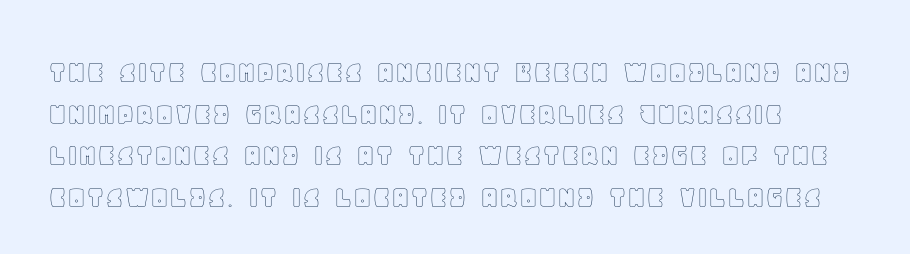
The image shows 33 px text type, upright; set normal line spacing (1.26x), normal letter spacing, not underlined; a large x-height.
